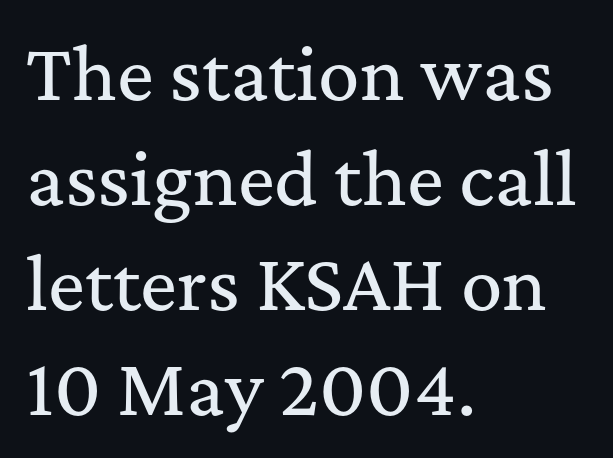
Regarding serifs, this sample has them. Here the designer chose a conventional face with non-uniform glyph widths. Vertically, the passage feels balanced, rows spaced as you'd expect. This sample uses an upright cut, with every glyph sitting square on the baseline.
